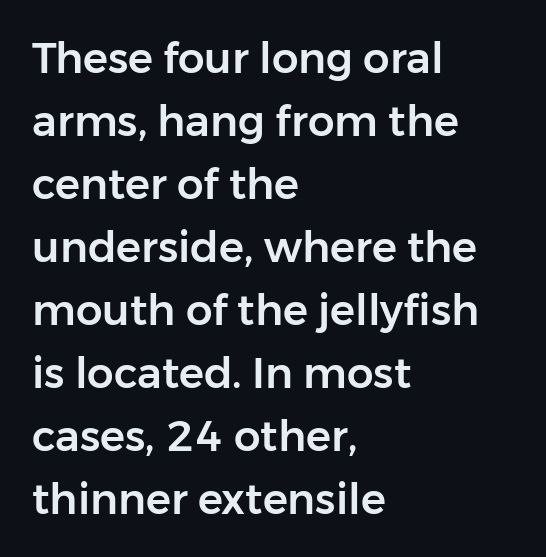
The image shows 42 px sans-serif type, upright; set left-aligned, normal line spacing (1.5x), normal letter spacing, not underlined; low stroke contrast and a medium x-height.
